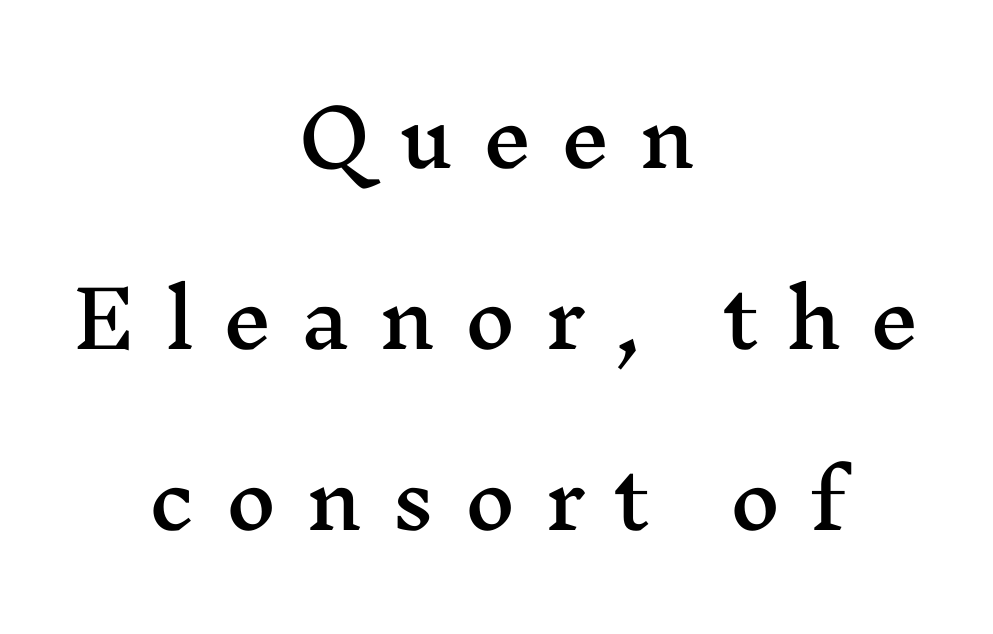
Varying glyph widths throughout — classic text-font behaviour. Baseline-to-baseline distance is far greater than the letter height. One-word summary of the alignment: center. Does the lettering tilt? It doesn't — this is upright.
